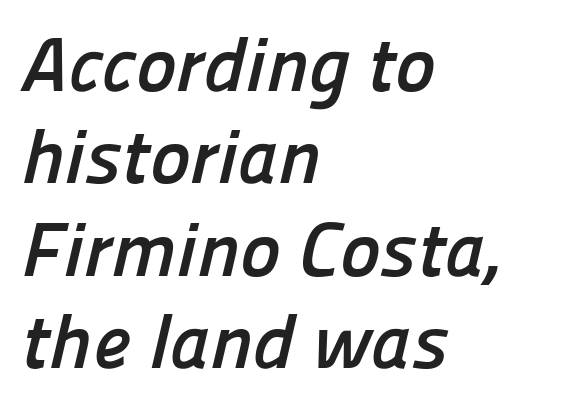
Q: Is the text bold? A: Yes.
Q: Is the typeface a serif or a sans-serif typeface? A: Sans-serif.
Q: Is the text underlined? A: No.
Q: How is the paragraph aligned? A: Left-aligned.
Q: Is the spacing between letters normal or unusually wide? A: Normal.
Q: Width (condensed, normal, or wide)? A: Normal.
Q: Stroke contrast? A: Low.
Q: x-height? A: Medium.
Q: Monospaced? A: No.
